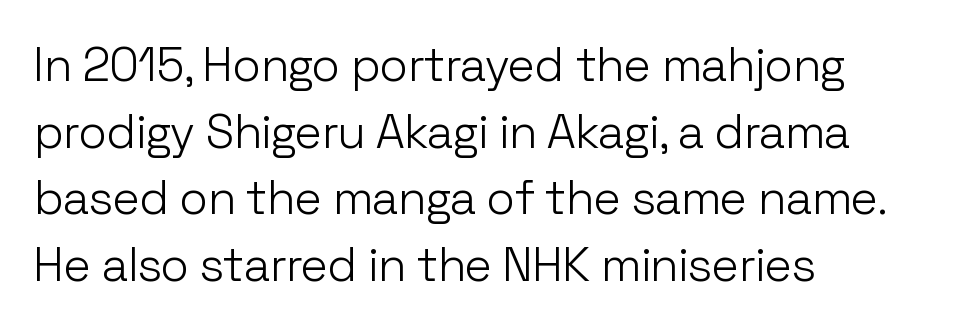
{"serif": "no", "italic": "no", "bold": "no", "weight": "light", "width": "normal", "stroke_contrast": "low", "x_height": "medium", "monospaced": "no", "underline": "no", "align": "left", "line_spacing": "normal", "line_spacing_ratio": 1.42, "letter_spacing": "normal", "letter_spacing_em": 0.0, "glyph_px": 47}
